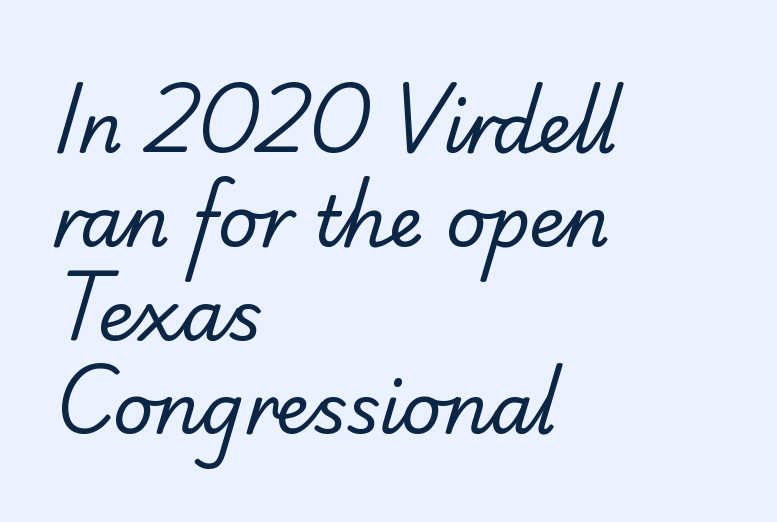
The image shows 70 px regular-weight sans-serif type; set left-aligned, normal line spacing (1.34x), normal letter spacing, not underlined; low stroke contrast and a small x-height.
